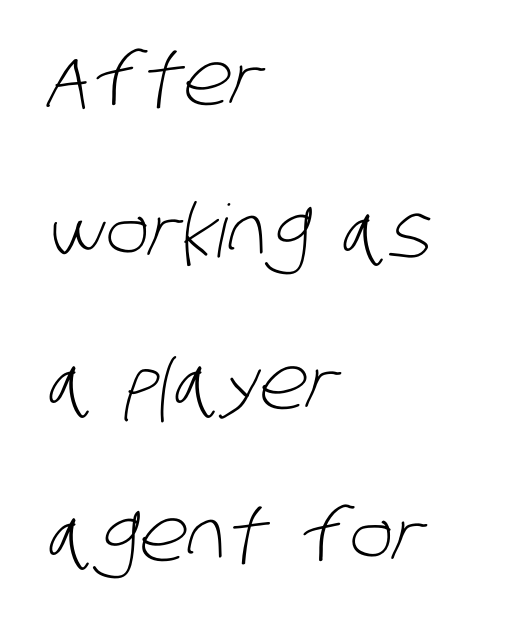
Q: Is the text bold? A: No.
Q: Is the typeface a serif or a sans-serif typeface? A: Sans-serif.
Q: Is the text underlined? A: No.
Q: How is the paragraph aligned? A: Left-aligned.
Q: Is the spacing between letters normal or unusually wide? A: Normal.
Q: Is the spacing between lines tight, normal or loose? A: Loose.
Q: Width (condensed, normal, or wide)? A: Condensed.
Q: Stroke contrast? A: Low.
Q: x-height? A: Large.
Q: Monospaced? A: No.
